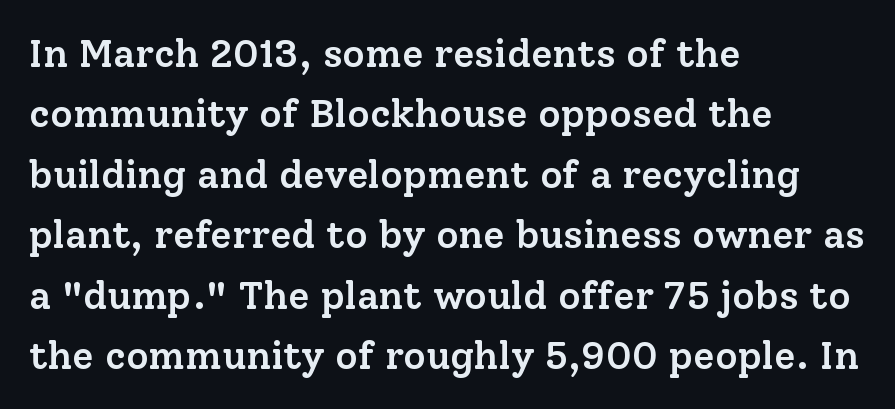
The line texture is even and compact thanks to regular tracking. Think of a printed novel: that variable character pitch is what you see here. Unmarked baselines from the first word to the last. Characters remain perfectly vertical along every line. Set as a demibold, roughly 600 on the weight scale.
